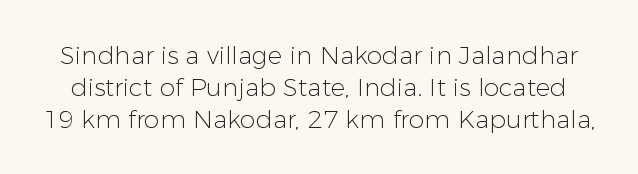
{"italic": "no", "bold": "no", "underline": "no", "line_spacing": "normal", "line_spacing_ratio": 1.28, "letter_spacing": "normal", "letter_spacing_em": 0.0, "glyph_px": 25}
